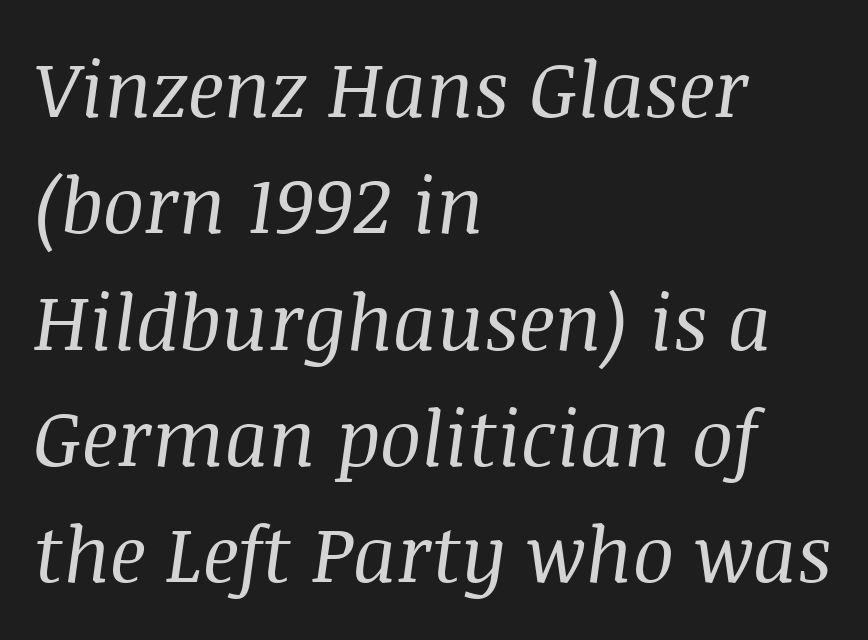
The gaps between neighbouring characters are ordinary and unremarkable. Regular leading. The passage shown is typed in a proportional face where columns would drift. Ink coverage per letter is moderate at most. The font's italic variant was chosen for this text. Check the space under the baseline: it is left empty.
